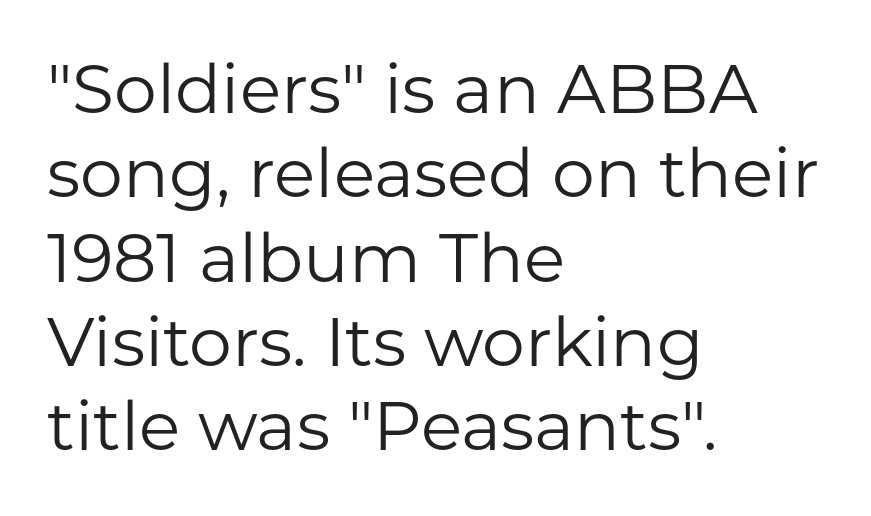
{"serif": "no", "italic": "no", "bold": "no", "weight": "regular", "width": "normal", "stroke_contrast": "low", "x_height": "medium", "monospaced": "no", "underline": "no", "align": "left", "line_spacing_ratio": 1.24, "letter_spacing": "normal", "letter_spacing_em": 0.0, "glyph_px": 68}
